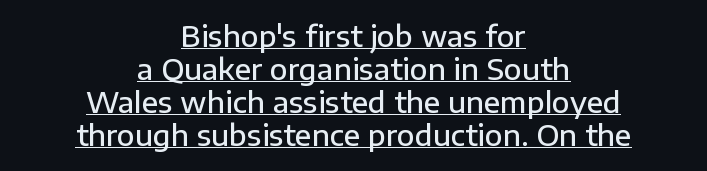
The image shows 29 px semibold sans-serif type, upright; set centered, tight line spacing (1.14x), normal letter spacing, underlined; low stroke contrast and a medium x-height.
